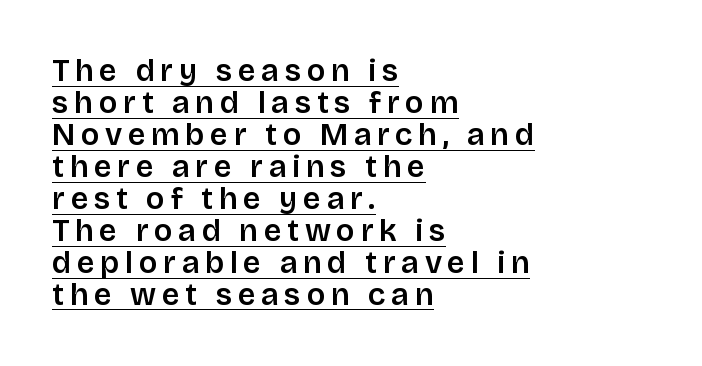
{"serif": "no", "italic": "no", "width": "normal", "stroke_contrast": "low", "x_height": "large", "monospaced": "no", "underline": "yes", "align": "left", "line_spacing": "tight", "line_spacing_ratio": 1.03, "glyph_px": 31}
